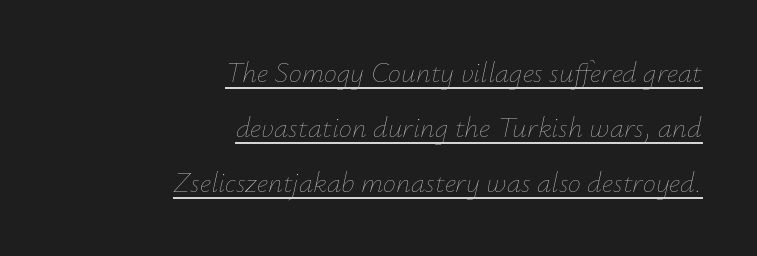
The image shows 29 px thin type, italic (leaning right); set right-aligned, line spacing 1.89x, normal letter spacing, underlined; low stroke contrast and a small x-height.
